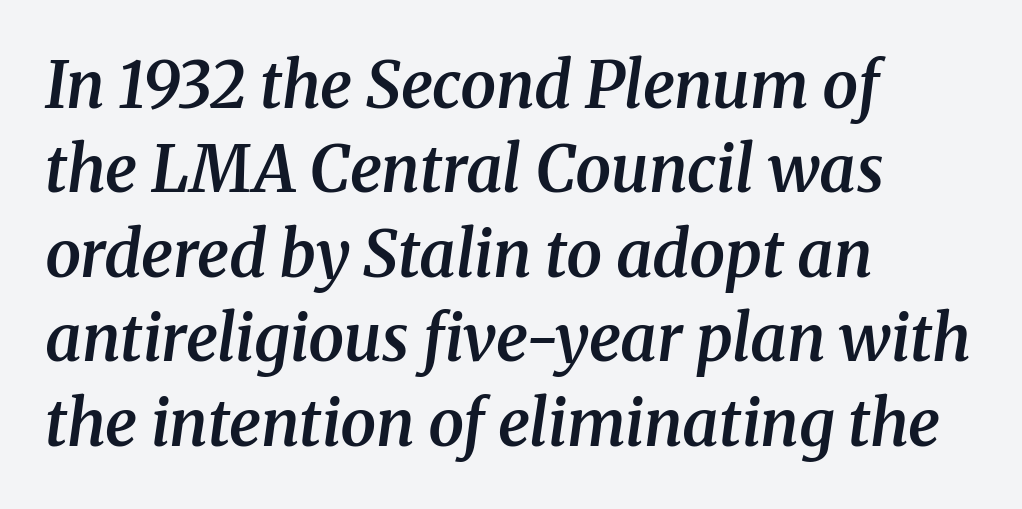
Q: Is the text bold? A: Semi-bold.
Q: Is the text italic (slanted)? A: Yes, it leans right by about 8 degrees.
Q: Is the typeface a serif or a sans-serif typeface? A: Serif.
Q: Is the text underlined? A: No.
Q: How is the paragraph aligned? A: Left-aligned.
Q: Is the spacing between letters normal or unusually wide? A: Normal.
Q: Is the spacing between lines tight, normal or loose? A: Normal.
Q: Width (condensed, normal, or wide)? A: Normal.
Q: Stroke contrast? A: Medium.
Q: x-height? A: Medium.
Q: Monospaced? A: No.
